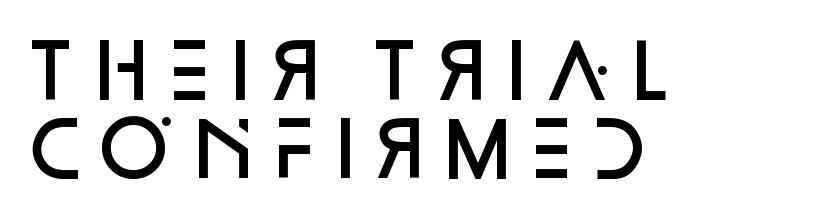
{"serif": "no", "italic": "no", "bold": "semi", "weight": "semibold", "width": "normal", "stroke_contrast": "low", "x_height": "large", "monospaced": "no", "underline": "no", "align": "left", "line_spacing": "tight", "line_spacing_ratio": 1.06, "letter_spacing": "normal", "letter_spacing_em": 0.0, "glyph_px": 74}
